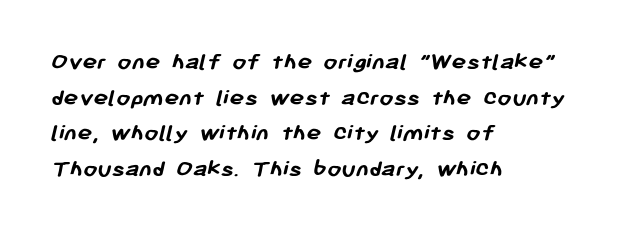
Q: Is the text bold? A: Yes.
Q: Is the text underlined? A: No.
Q: How is the paragraph aligned? A: Left-aligned.
Q: Is the spacing between letters normal or unusually wide? A: Normal.
Q: Is the spacing between lines tight, normal or loose? A: Normal.
